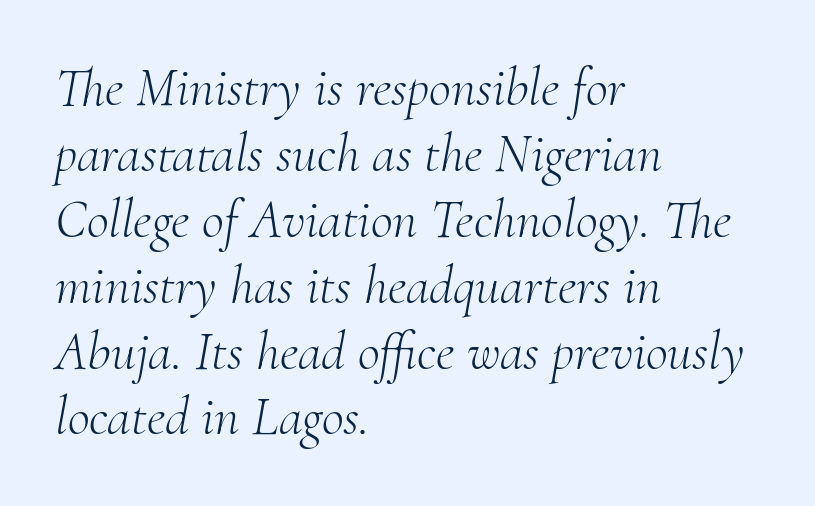
Serifs: yes, visible at the terminals of the letterforms. This sample uses an oblique cut, with every glyph tilted off the vertical. Typeset ragged right — the left edge is the straight one. Descender tails drop into unmarked territory. The typesetting does not lean heavy: it is not bold. Do the characters align in a grid? No, the font is proportional.
